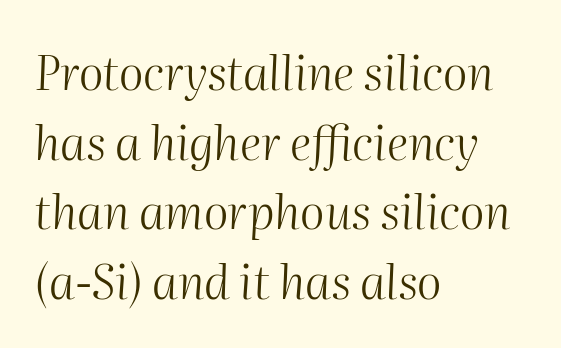
Q: Is the text bold? A: No.
Q: Is the text italic (slanted)? A: Yes, it leans right by about 2 degrees.
Q: Is the text underlined? A: No.
Q: How is the paragraph aligned? A: Left-aligned.
Q: Is the spacing between letters normal or unusually wide? A: Normal.
Q: Is the spacing between lines tight, normal or loose? A: Normal.
Q: Width (condensed, normal, or wide)? A: Normal.
Q: Stroke contrast? A: Medium.
Q: x-height? A: Medium.
Q: Monospaced? A: No.
